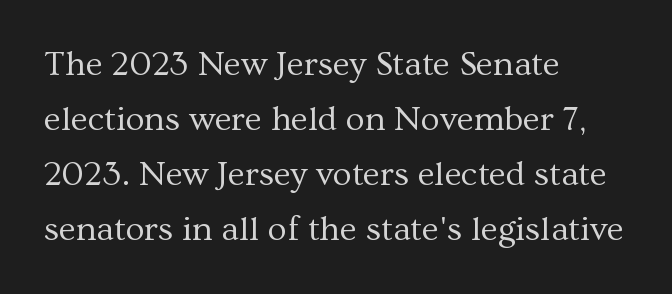
{"serif": "yes", "italic": "no", "bold": "no", "weight": "regular", "width": "normal", "stroke_contrast": "medium", "x_height": "medium", "monospaced": "no", "underline": "no", "align": "left", "line_spacing": "normal", "line_spacing_ratio": 1.57, "letter_spacing": "normal", "letter_spacing_em": 0.0, "glyph_px": 35}
